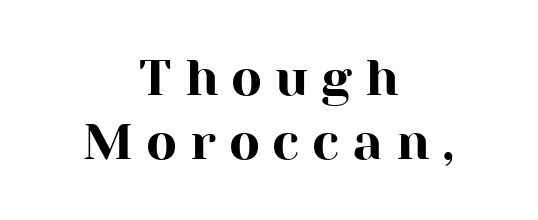
The image shows 51 px serif type, upright; set centered, normal line spacing (1.25x), unusually wide letter spacing (+0.25 em), not underlined; high stroke contrast and a medium x-height.
